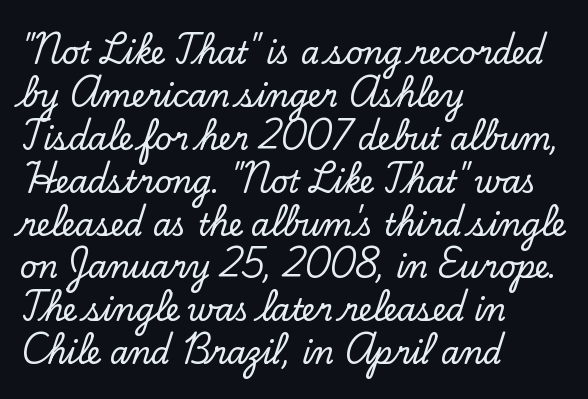
Each letter's strokes conclude with small projecting serifs. The face used here is proportionally spaced, like ordinary book or web type. Horizontal bands of white between lines are of average thickness. The compositor pushed each line to the left boundary. Between one letter and the next there's only the usual sliver of space.
